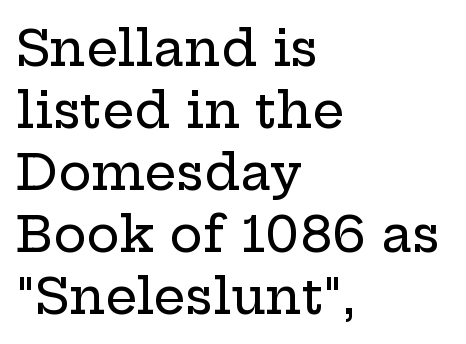
{"serif": "yes", "italic": "no", "width": "wide", "stroke_contrast": "low", "x_height": "medium", "monospaced": "no", "underline": "no", "align": "left", "line_spacing_ratio": 1.24, "letter_spacing": "normal", "letter_spacing_em": 0.0, "glyph_px": 50}
